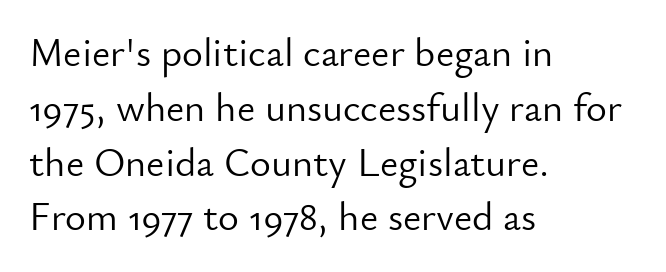
The image shows 40 px light sans-serif type, upright; set left-aligned, normal line spacing (1.37x), normal letter spacing, not underlined; low stroke contrast and a small x-height.
